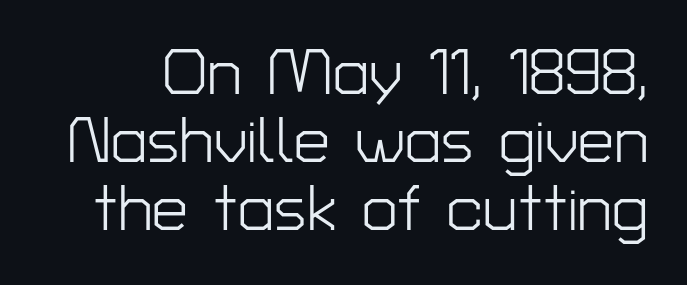
The image shows 64 px light sans-serif type, upright; set tight line spacing (1.06x), normal letter spacing, not underlined; low stroke contrast and a medium x-height.
